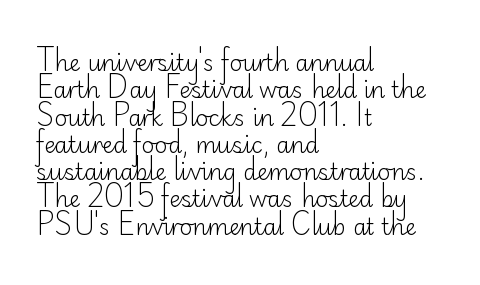
{"italic": "no", "bold": "no", "underline": "no", "align": "left", "line_spacing_ratio": 1.24, "letter_spacing": "normal", "letter_spacing_em": 0.0, "glyph_px": 22}
